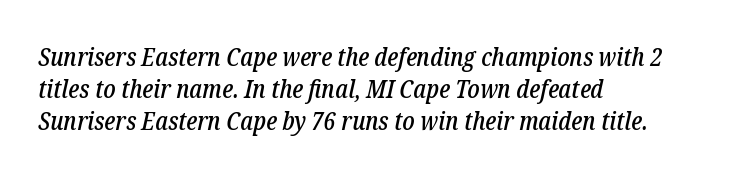
Q: Is the text italic (slanted)? A: Yes, it leans right by about 12 degrees.
Q: Is the text underlined? A: No.
Q: How is the paragraph aligned? A: Left-aligned.
Q: Is the spacing between letters normal or unusually wide? A: Normal.
